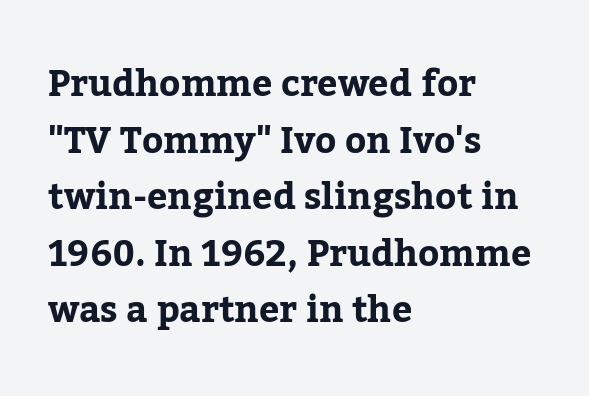
{"serif": "yes", "italic": "no", "bold": "yes", "weight": "bold", "width": "normal", "stroke_contrast": "low", "x_height": "medium", "monospaced": "no", "underline": "no", "align": "left", "line_spacing": "normal", "line_spacing_ratio": 1.57, "letter_spacing": "normal", "letter_spacing_em": 0.0, "glyph_px": 36}
